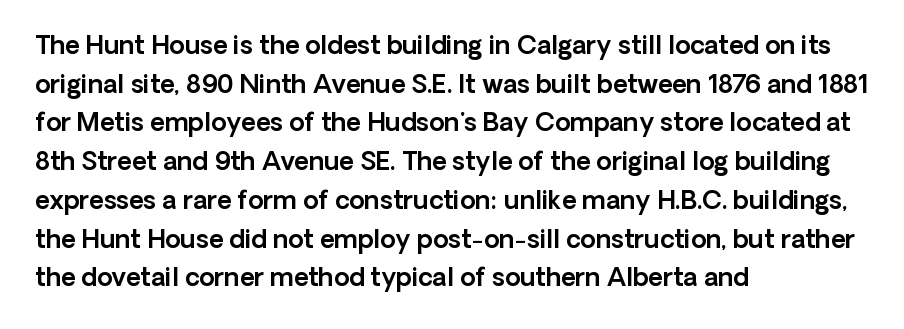
{"italic": "no", "underline": "no", "align": "left", "line_spacing": "normal", "line_spacing_ratio": 1.55, "letter_spacing": "normal", "letter_spacing_em": 0.0, "glyph_px": 25}
